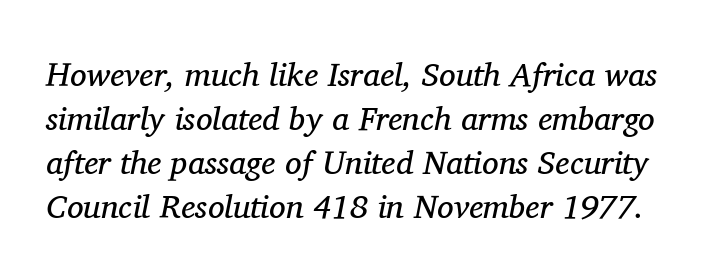
Q: Is the text bold? A: No.
Q: Is the text italic (slanted)? A: Yes, it leans right by about 11 degrees.
Q: Is the typeface a serif or a sans-serif typeface? A: Serif.
Q: Is the text underlined? A: No.
Q: Is the spacing between letters normal or unusually wide? A: Normal.
Q: Is the spacing between lines tight, normal or loose? A: Normal.
Q: Width (condensed, normal, or wide)? A: Normal.
Q: Stroke contrast? A: Medium.
Q: x-height? A: Medium.
Q: Monospaced? A: No.
